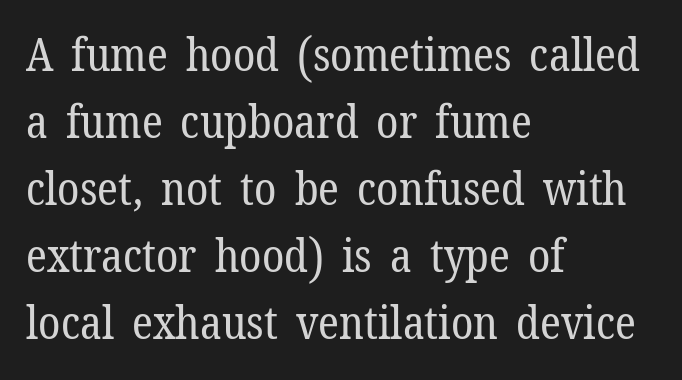
The image shows 45 px regular-weight serif type, upright; set left-aligned, normal line spacing (1.49x), normal letter spacing, not underlined; low stroke contrast and a medium x-height.
